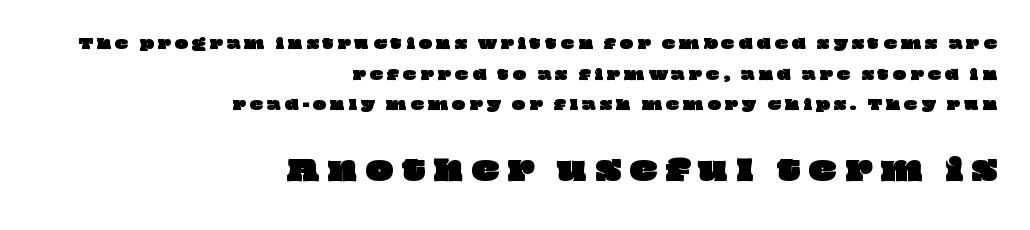
The image shows 29 px wide type; set right-aligned, loose line spacing (2.18x), unusually wide letter spacing (+0.29 em), not underlined; the second (bottom) block is 2.07x larger; low stroke contrast and a large x-height.
